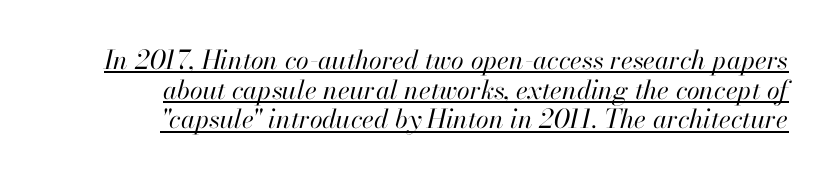
{"italic": "yes", "lean": "right", "slant_degrees": 13, "bold": "no", "underline": "yes", "align": "right", "line_spacing": "tight", "line_spacing_ratio": 1.14, "letter_spacing": "normal", "letter_spacing_em": 0.0, "glyph_px": 26}
